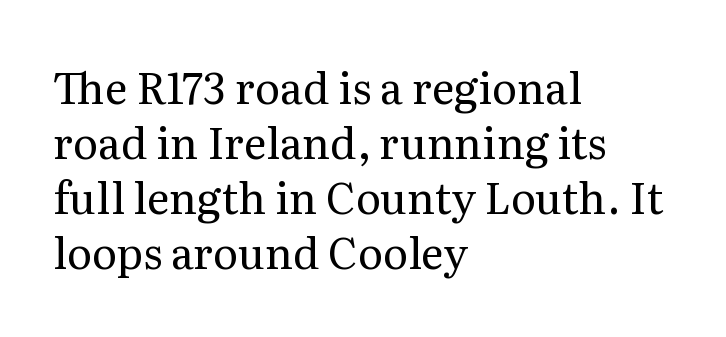
Q: Is the text bold? A: No.
Q: Is the text italic (slanted)? A: No, it is upright.
Q: Is the typeface a serif or a sans-serif typeface? A: Serif.
Q: Is the text underlined? A: No.
Q: How is the paragraph aligned? A: Left-aligned.
Q: Is the spacing between letters normal or unusually wide? A: Normal.
Q: Is the spacing between lines tight, normal or loose? A: Normal.
Q: Width (condensed, normal, or wide)? A: Normal.
Q: Stroke contrast? A: Medium.
Q: x-height? A: Medium.
Q: Monospaced? A: No.
